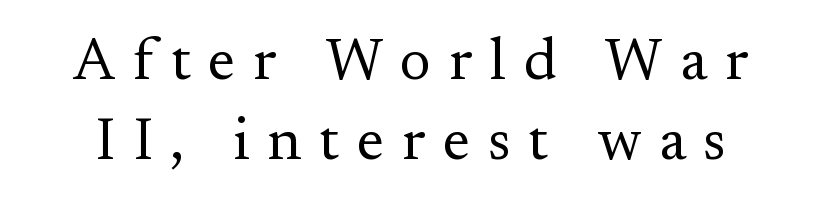
Q: Is the text bold? A: No.
Q: Is the text italic (slanted)? A: No, it is upright.
Q: Is the typeface a serif or a sans-serif typeface? A: Serif.
Q: Is the text underlined? A: No.
Q: Is the spacing between letters normal or unusually wide? A: Unusually wide.
Q: Is the spacing between lines tight, normal or loose? A: Normal.
Q: Width (condensed, normal, or wide)? A: Normal.
Q: Stroke contrast? A: Medium.
Q: x-height? A: Small.
Q: Monospaced? A: No.
